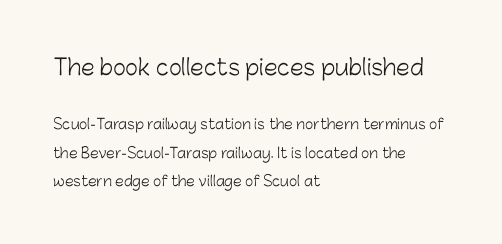
One glance says open: line gaps are wider than usual. The line texture is even and compact thanks to regular tracking. One-word summary of the alignment: left. The foot of each line stays bare and open.
